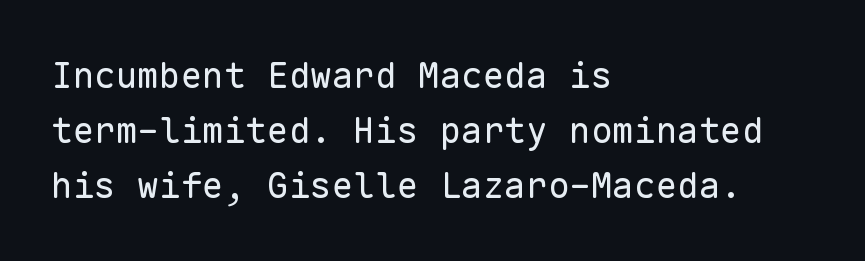
The font family rendered here belongs to the sans-serif group. How would I describe the line gaps? Plain and ordinary. You could count columns in this text — the font is strictly monospaced. Clear beneath every line of the passage. A typesetter would call this zero additional tracking.
